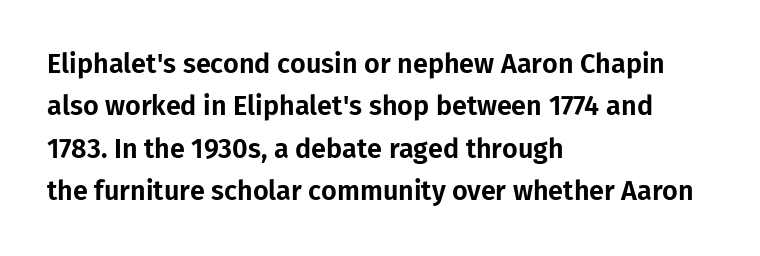
Successive baselines arrive at the customary interval. Tall strokes in this sample are plumb rather than angled. Where is the straight margin? On the left. Lines of text with bare space underneath. Each word holds together tightly as a unit, with standard inter-letter gaps.
